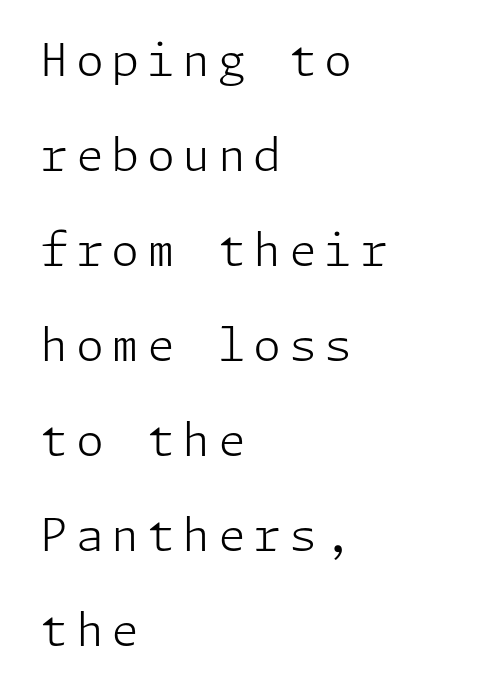
Q: Is the text bold? A: No.
Q: Is the text italic (slanted)? A: No, it is upright.
Q: Is the typeface a serif or a sans-serif typeface? A: Sans-serif.
Q: Is the text underlined? A: No.
Q: How is the paragraph aligned? A: Left-aligned.
Q: Is the spacing between lines tight, normal or loose? A: Loose.
Q: Width (condensed, normal, or wide)? A: Normal.
Q: Stroke contrast? A: Low.
Q: x-height? A: Medium.
